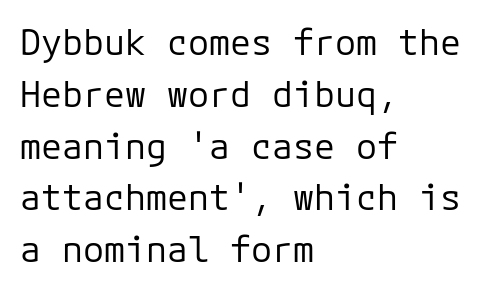
Q: Is the text bold? A: No.
Q: Is the text italic (slanted)? A: No, it is upright.
Q: Is the typeface a serif or a sans-serif typeface? A: Sans-serif.
Q: Is the text underlined? A: No.
Q: How is the paragraph aligned? A: Left-aligned.
Q: Is the spacing between letters normal or unusually wide? A: Normal.
Q: Is the spacing between lines tight, normal or loose? A: Normal.
Q: Width (condensed, normal, or wide)? A: Normal.
Q: Stroke contrast? A: Low.
Q: x-height? A: Medium.
